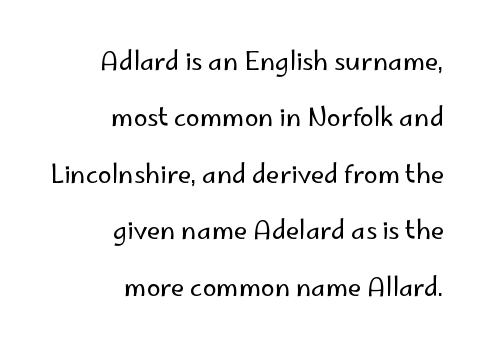
Regarding leading, the lines here are spaced well apart. This is roman type, the default non-slanted kind. No word sits above an underline. The rendering anchors every line to the right-hand side. Does extra space separate the letters? No, they use regular spacing.
